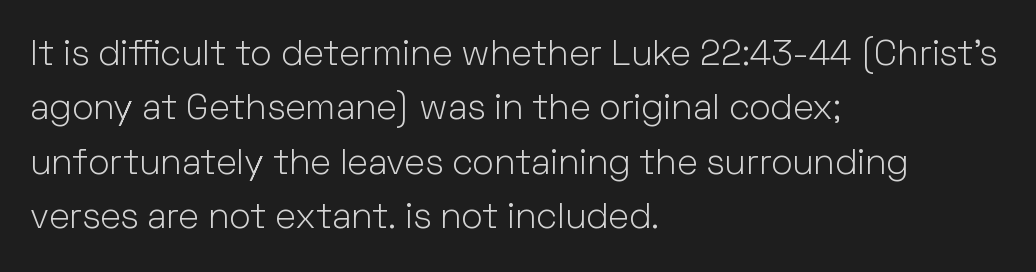
The image shows 36 px light sans-serif type, upright; set left-aligned, normal line spacing (1.51x), normal letter spacing, not underlined; low stroke contrast and a medium x-height.
